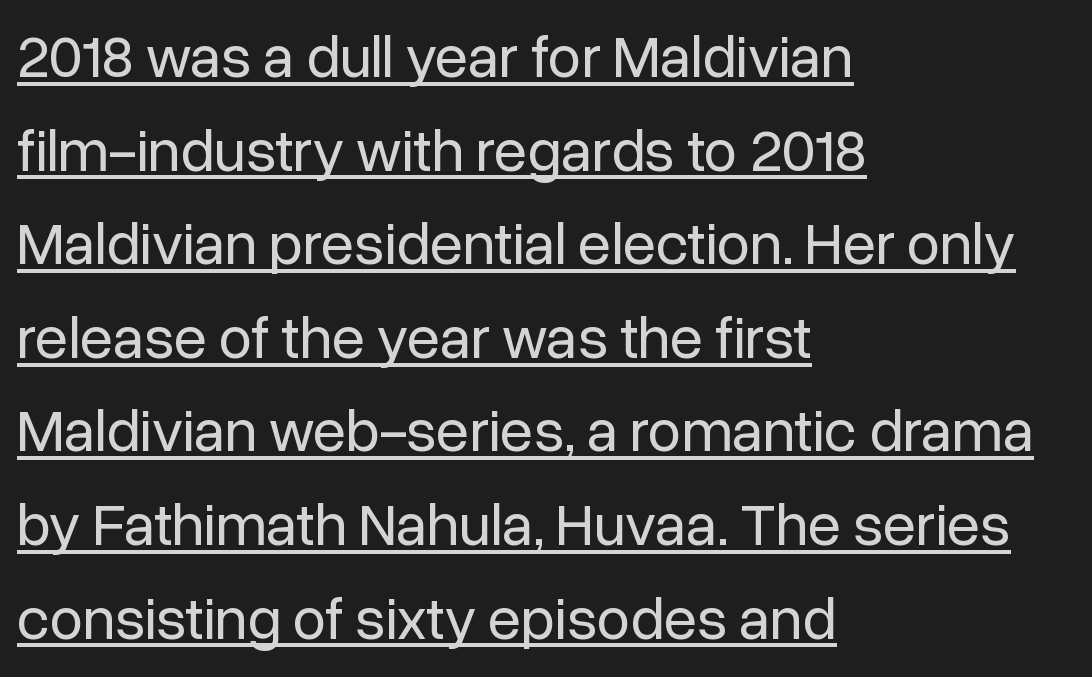
Nothing unusual about the tracking: characters are spaced as the font intends. Unlike a traditional serif, this face leaves its strokes unadorned. Horizontally, the lines are justified to the leading edge only. The passage shown is typed in a proportional face where columns would drift.
